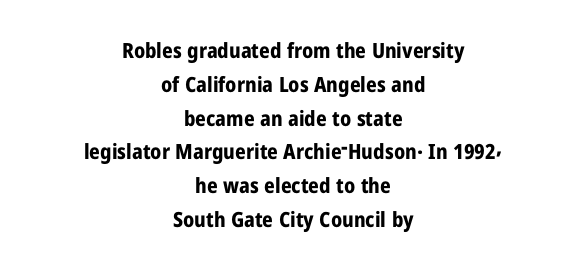
{"italic": "no", "bold": "yes", "underline": "no", "align": "center", "line_spacing": "normal", "line_spacing_ratio": 1.61, "letter_spacing": "normal", "letter_spacing_em": 0.0, "glyph_px": 21}
